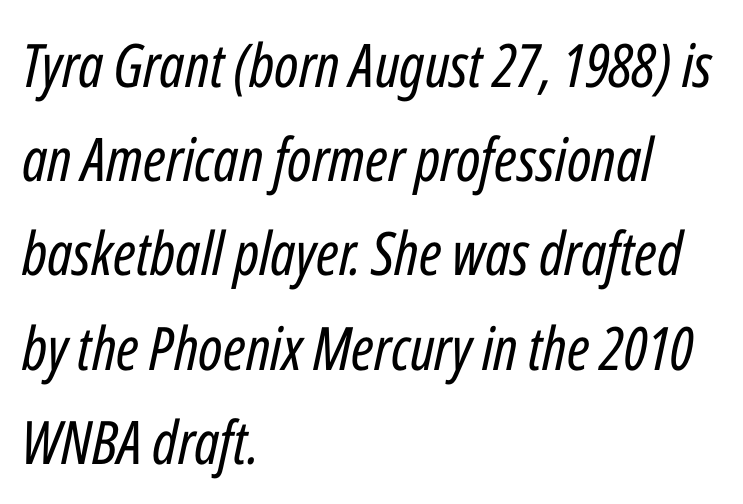
{"italic": "yes", "lean": "right", "slant_degrees": 12, "bold": "no", "weight": "regular", "width": "condensed", "stroke_contrast": "low", "x_height": "medium", "monospaced": "no", "underline": "no", "align": "left", "line_spacing": "normal", "line_spacing_ratio": 1.57, "letter_spacing": "normal", "letter_spacing_em": 0.0, "glyph_px": 60}
